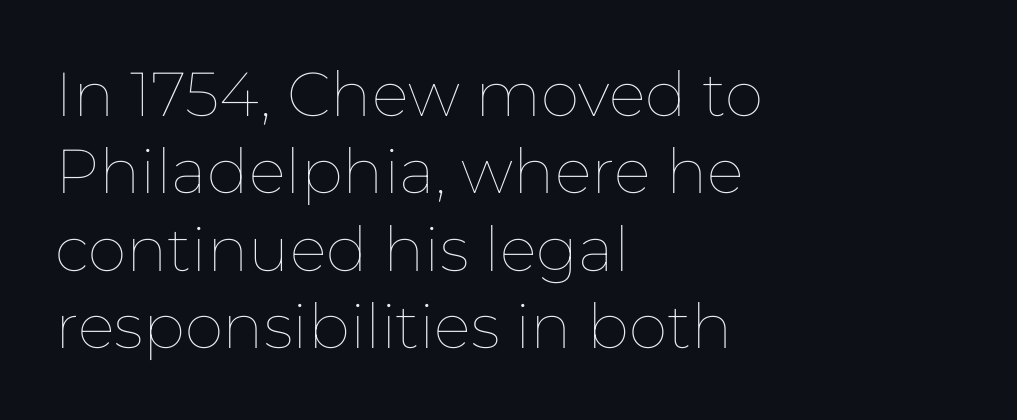
The image shows 62 px thin type, upright; set left-aligned, normal line spacing (1.25x), normal letter spacing, not underlined; low stroke contrast and a medium x-height.
